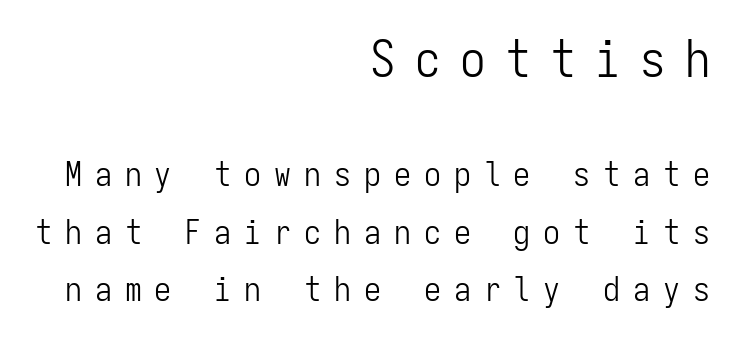
The letters stand straight up with perfectly vertical stems. To sum up the face: it is a sans, with no serifs. What stands out about the letter spacing? Its width — letters are far apart. Monospaced: the letters line up in strict vertical columns. The baseline area is clear. The lines sit at an ordinary, default distance from one another.
